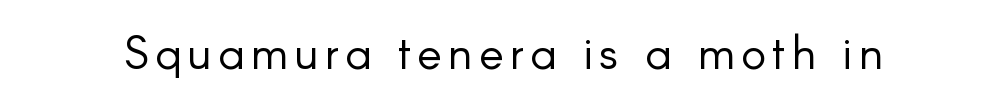
The image shows 47 px light sans-serif type, upright; set not underlined; low stroke contrast and a small x-height.
